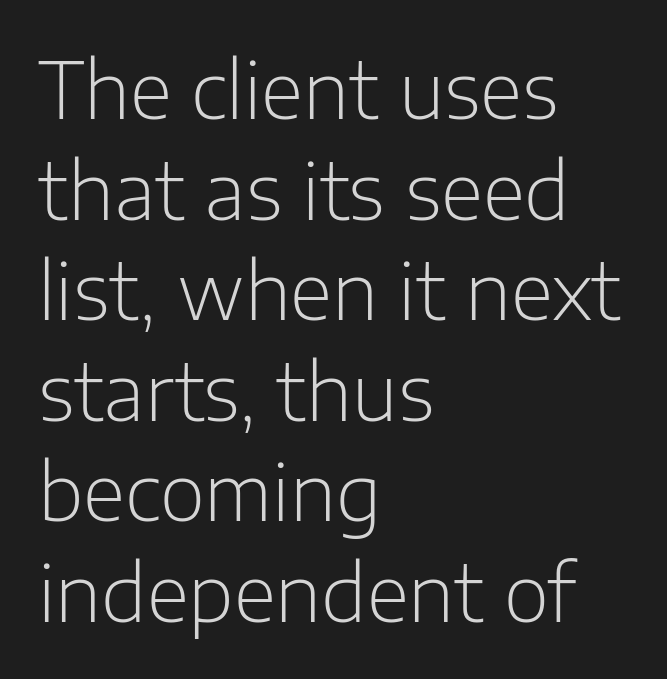
Here the designer chose a conventional face with non-uniform glyph widths. Letterform terminals end flat and unadorned throughout the passage. Is the letter spacing exaggerated? No — it looks like the ordinary default. Designer's note — italics off, roman on. Leading: standard.
